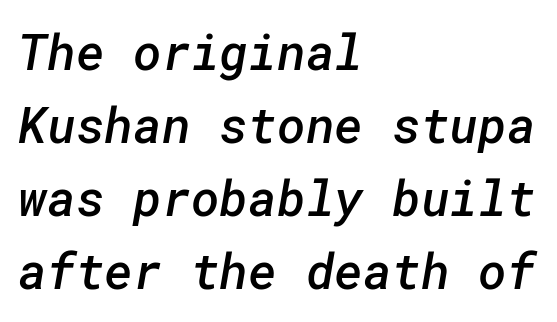
Stems and bowls a touch heavier than normal — semibold. The rendering uses a moderate line-height, typical for paragraphs. Font category for this specimen: sans-serif. Each word holds together tightly as a unit, with standard inter-letter gaps. The space directly below the letters is spotless.
